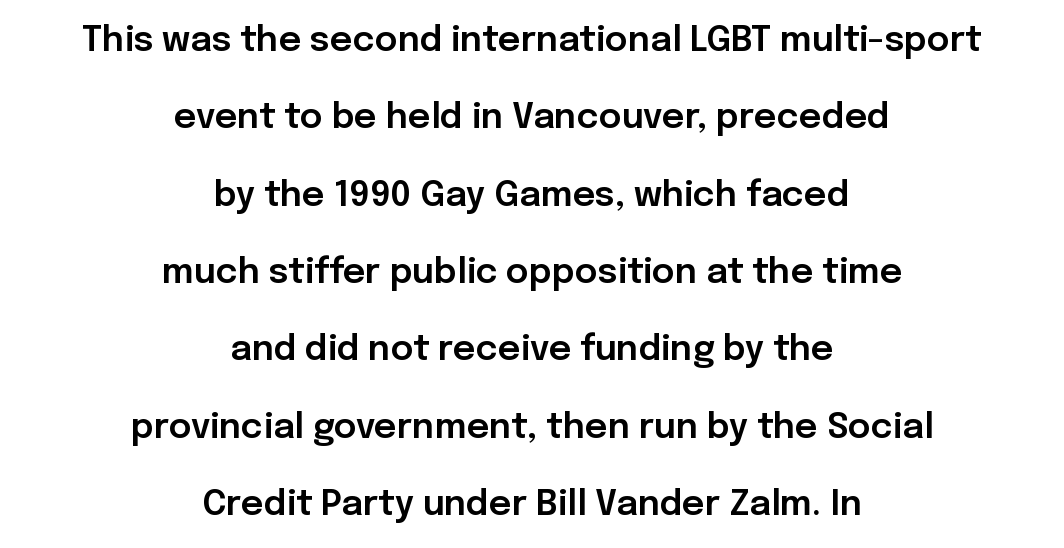
This rendering employs a face without finishing strokes, i.e., a sans-serif. The space beneath each line is pristine and unruled. This rendering leaves character spacing at its baseline value. This is roman type, the default non-slanted kind. The designer dialed line spacing up above the default.
